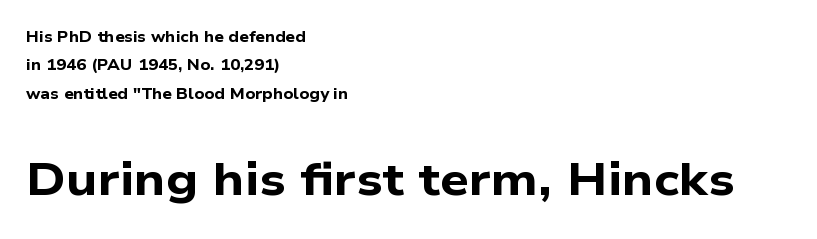
The image shows 46 px bold, wide sans-serif type; set left-aligned, loose line spacing (1.9x), normal letter spacing, not underlined; the second (bottom) block is 3.07x larger; low stroke contrast and a medium x-height.
